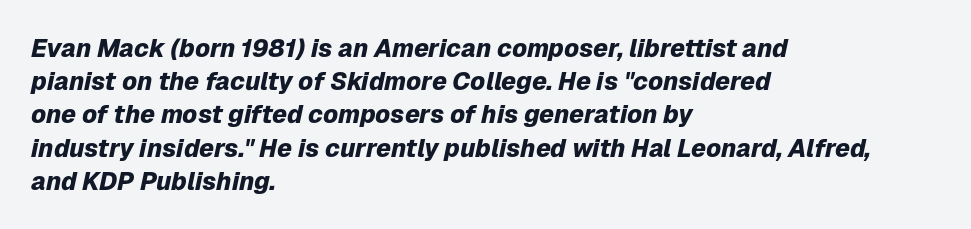
The area under the type is left untouched. Would a proofreader flag this as italicized? Yes. Tracking here is standard; glyphs follow each other at the usual distance. Visually the block forms a straight wall on the left and a jagged coastline on the right. A dark, heavy texture on the line: the type is bold. Evenly set lines give the paragraph a standard silhouette.
